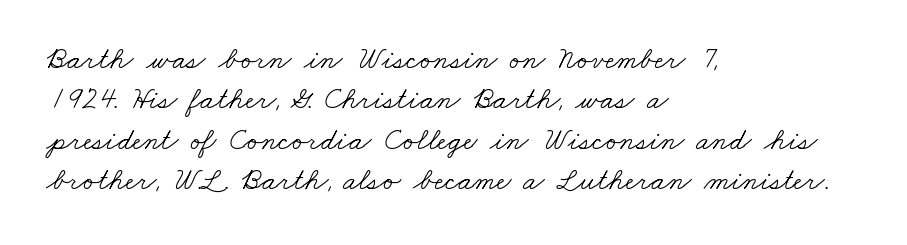
{"serif": "yes", "bold": "no", "weight": "light", "width": "wide", "stroke_contrast": "low", "x_height": "small", "monospaced": "no", "underline": "no", "align": "left", "line_spacing": "normal", "line_spacing_ratio": 1.3, "letter_spacing": "normal", "letter_spacing_em": 0.0, "glyph_px": 31}
